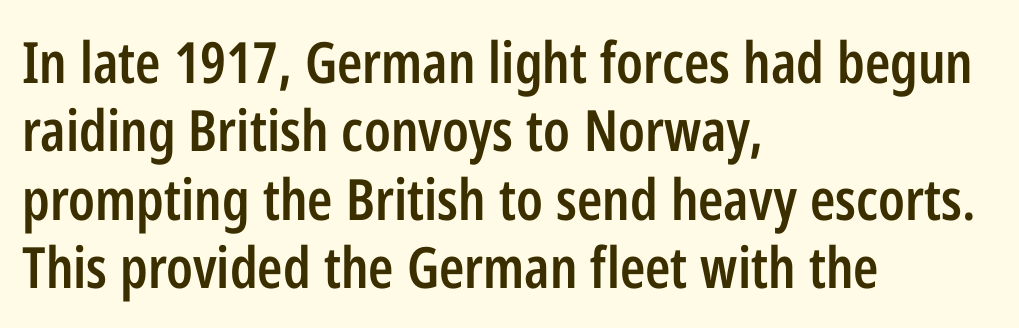
Spacing verdict: proportional, widths tailored to each character. A bit beefed up — I'd call it semibold rather than bold. Unmarked baselines from the first word to the last. Nothing unusual about the tracking: characters are spaced as the font intends. Left-aligned paragraph, ragged on the right. Characters remain perfectly vertical along every line.
